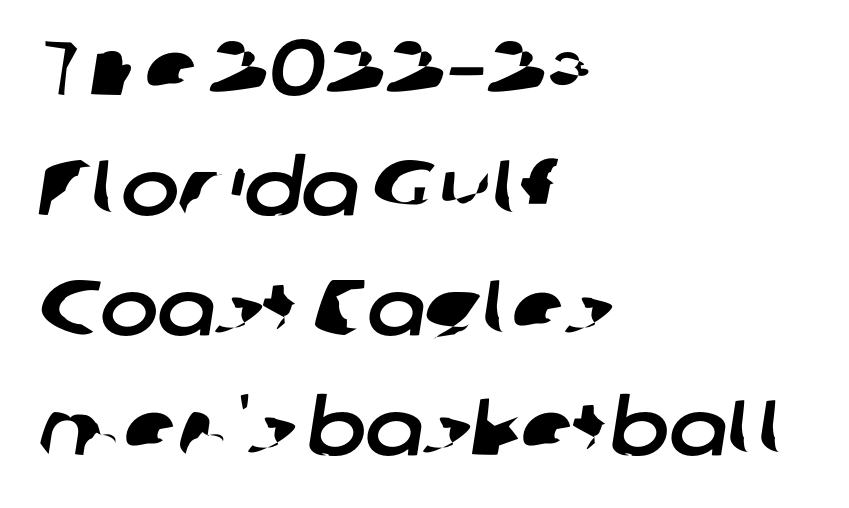
Observe the ordinary spacing: letters are neighbours, not strangers. This sample has the flowing, uneven cadence of proportional lettering. Horizontally, the lines are justified to the leading edge only. The space beneath each line is pristine and unruled. The designer left line spacing at the default.
